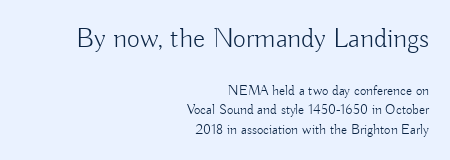
The image shows 28 px light sans-serif type, upright; set right-aligned, normal line spacing (1.38x), normal letter spacing, not underlined; the first (top) block is 2.0x larger; low stroke contrast and a small x-height.
